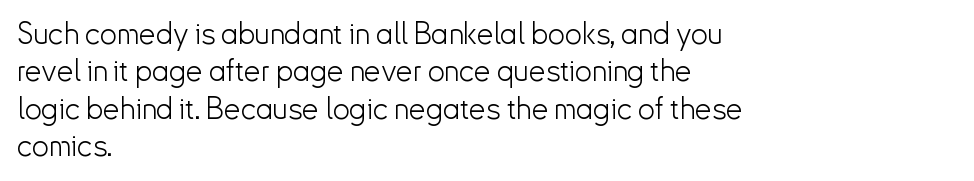
{"serif": "no", "italic": "no", "bold": "no", "weight": "light", "width": "normal", "stroke_contrast": "low", "x_height": "small", "monospaced": "no", "underline": "no", "align": "left", "line_spacing": "normal", "line_spacing_ratio": 1.25, "letter_spacing": "normal", "letter_spacing_em": 0.0, "glyph_px": 30}
